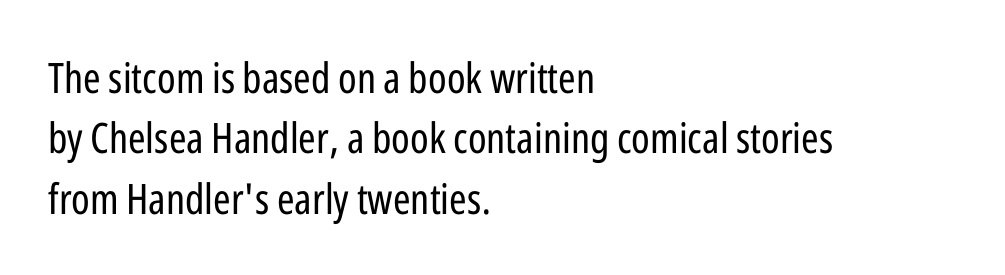
{"serif": "no", "italic": "no", "bold": "no", "weight": "regular", "width": "condensed", "stroke_contrast": "low", "x_height": "medium", "monospaced": "no", "underline": "no", "align": "left", "line_spacing": "normal", "line_spacing_ratio": 1.44, "letter_spacing": "normal", "letter_spacing_em": 0.0, "glyph_px": 42}
